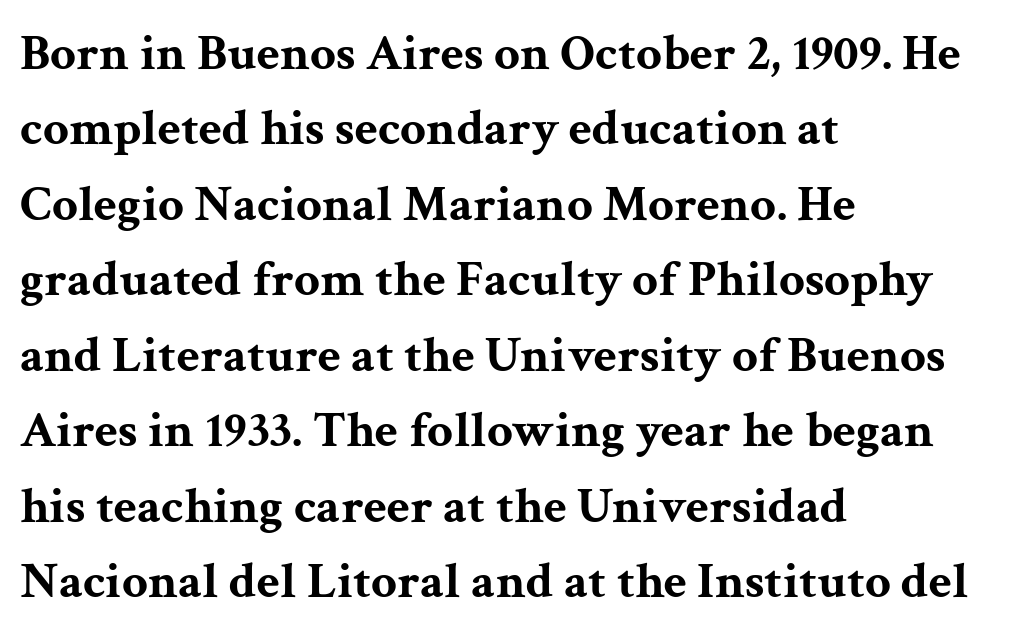
The image shows 51 px bold, wide serif type, upright; set left-aligned, normal line spacing (1.48x), normal letter spacing, not underlined; medium stroke contrast and a medium x-height.
